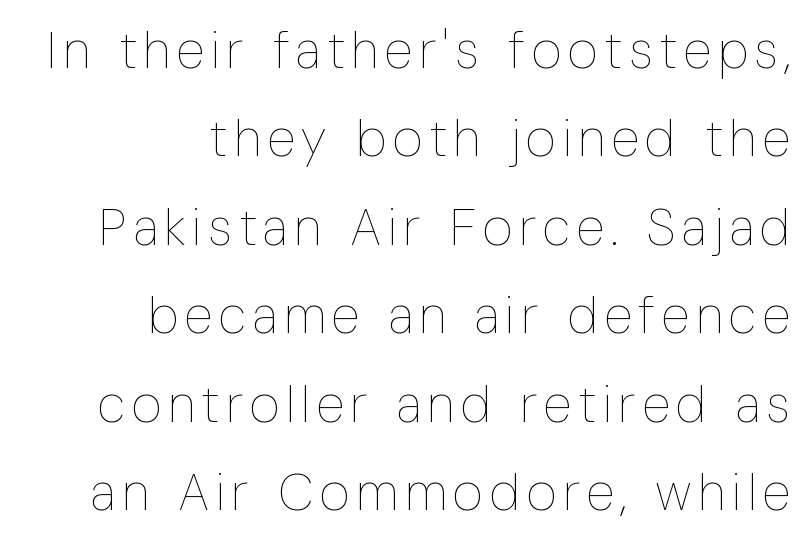
{"italic": "no", "bold": "no", "weight": "thin", "width": "condensed", "stroke_contrast": "low", "x_height": "medium", "monospaced": "no", "underline": "no", "align": "right", "line_spacing": "normal", "line_spacing_ratio": 1.7, "glyph_px": 52}
